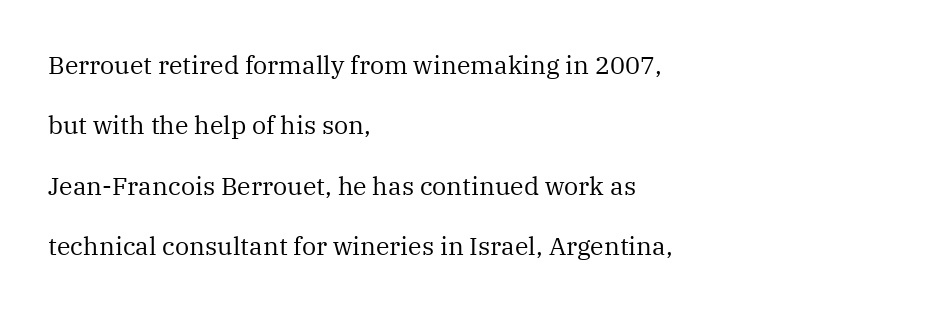
Whoever set this chose breathing room over compactness in the vertical rhythm. Rendered with straight, roman letterforms. Reading down the block, your eye returns to a fixed left position each line. No chunkiness to these letters — they're not bold. Lines of text with bare space underneath.
